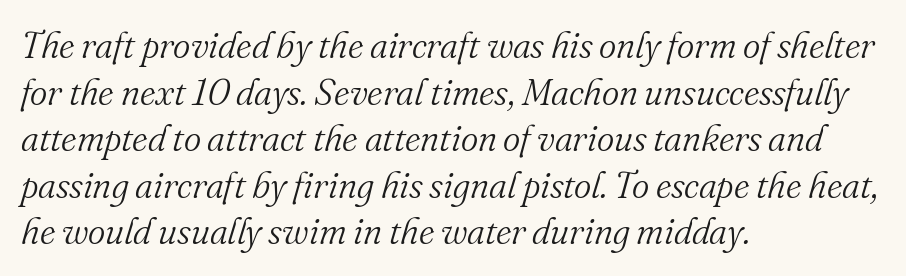
{"serif": "yes", "italic": "yes", "lean": "right", "slant_degrees": 16, "bold": "no", "weight": "light", "width": "normal", "stroke_contrast": "medium", "x_height": "small", "monospaced": "no", "underline": "no", "align": "left", "line_spacing": "normal", "line_spacing_ratio": 1.26, "letter_spacing": "normal", "letter_spacing_em": 0.0, "glyph_px": 37}
